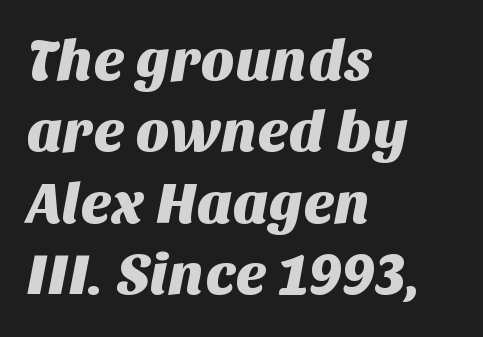
The image shows 58 px sans-serif type; set left-aligned, line spacing 1.23x, normal letter spacing, not underlined; medium stroke contrast and a large x-height.
